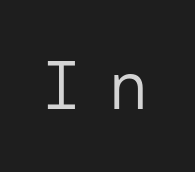
Q: Is the text bold? A: No.
Q: Is the text italic (slanted)? A: No, it is upright.
Q: Is the typeface a serif or a sans-serif typeface? A: Sans-serif.
Q: Is the text underlined? A: No.
Q: Is the spacing between letters normal or unusually wide? A: Unusually wide.
Q: Width (condensed, normal, or wide)? A: Normal.
Q: Stroke contrast? A: Low.
Q: x-height? A: Medium.
